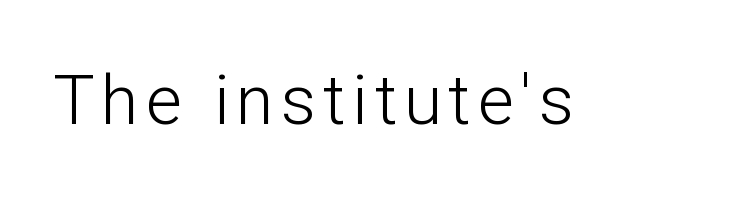
The image shows 69 px light sans-serif type, upright; set not underlined; low stroke contrast and a medium x-height.
